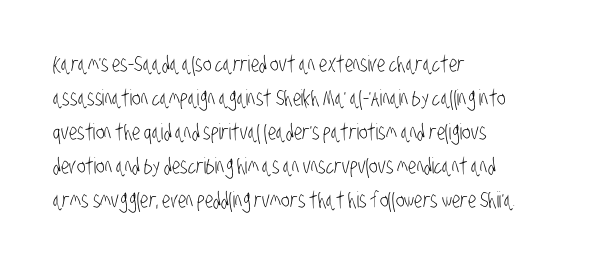
The image shows 22 px text type; set left-aligned, normal line spacing (1.54x), normal letter spacing, not underlined.
